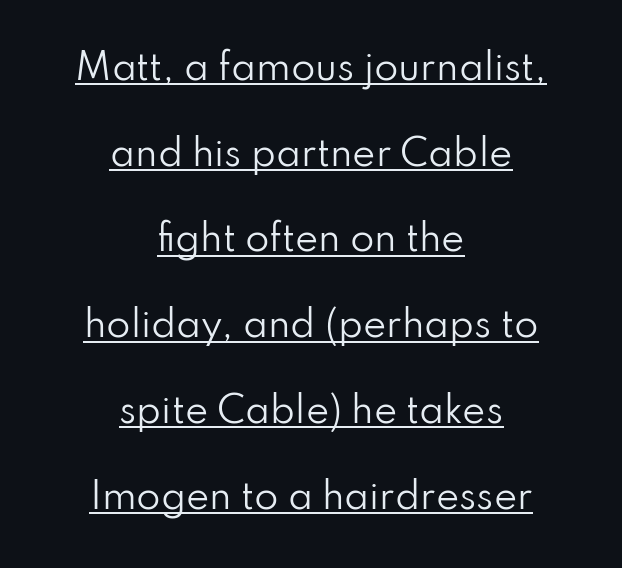
Think standard paragraph weight, or any step lighter than that. These lines keep a tight, regular rhythm from letter to letter. Underlined type. Letterform terminals end flat and unadorned throughout the passage. Does the leading feel generous? Absolutely, it's lavish.
